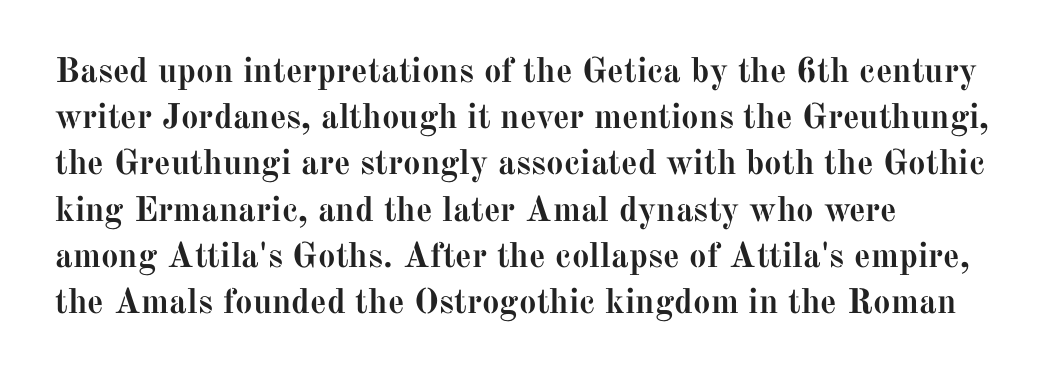
{"serif": "yes", "italic": "no", "bold": "yes", "weight": "semibold", "width": "normal", "stroke_contrast": "medium", "x_height": "medium", "monospaced": "no", "underline": "no", "align": "left", "line_spacing": "normal", "line_spacing_ratio": 1.32, "letter_spacing": "normal", "letter_spacing_em": 0.0, "glyph_px": 35}
